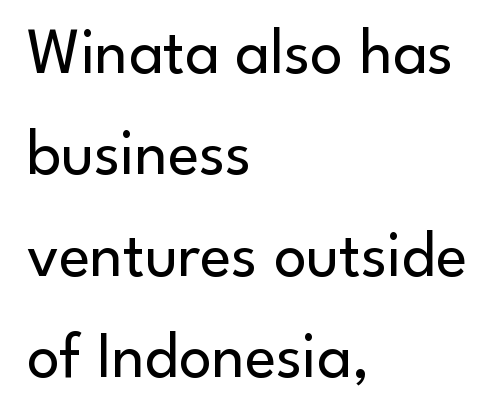
The image shows 65 px regular-weight sans-serif type, upright; set left-aligned, normal line spacing (1.56x), normal letter spacing, not underlined; low stroke contrast and a small x-height.
